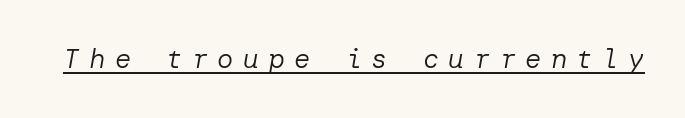
Decoration check: the copy is underlined. Slanted lettering throughout. Stroke mass is kept to a normal reading level or below. The horizontal fit of the characters is loose and conspicuously gappy.
